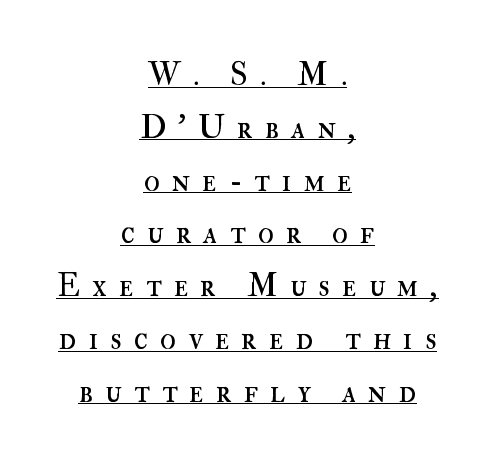
The image shows 32 px regular-weight type, upright; set centered, normal line spacing (1.65x), unusually wide letter spacing (+0.38 em), underlined; high stroke contrast and a small x-height.
